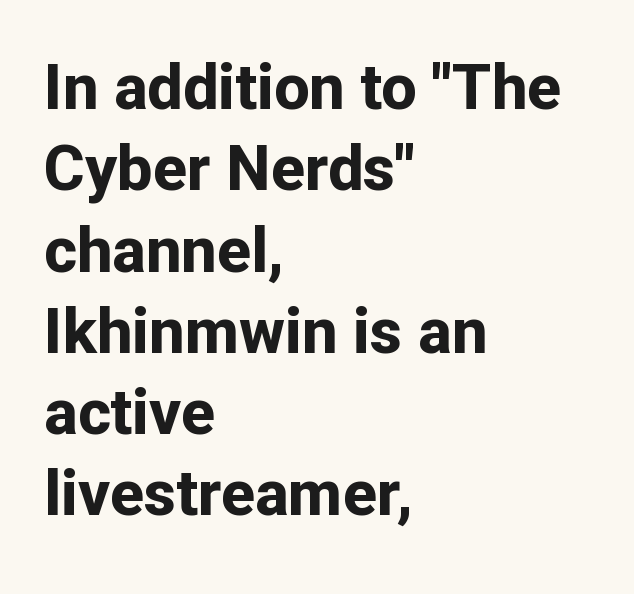
The image shows 63 px bold sans-serif type, upright; set left-aligned, normal line spacing (1.29x), normal letter spacing, not underlined; low stroke contrast and a medium x-height.
